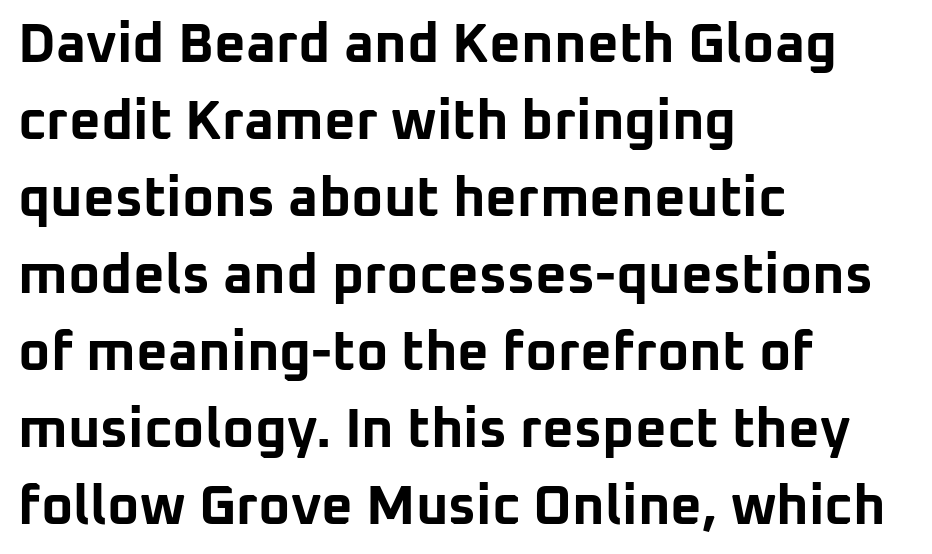
Q: Is the text bold? A: Yes.
Q: Is the text italic (slanted)? A: No, it is upright.
Q: Is the typeface a serif or a sans-serif typeface? A: Sans-serif.
Q: Is the text underlined? A: No.
Q: How is the paragraph aligned? A: Left-aligned.
Q: Is the spacing between letters normal or unusually wide? A: Normal.
Q: Is the spacing between lines tight, normal or loose? A: Normal.
Q: Width (condensed, normal, or wide)? A: Normal.
Q: Stroke contrast? A: Low.
Q: x-height? A: Medium.
Q: Monospaced? A: No.
